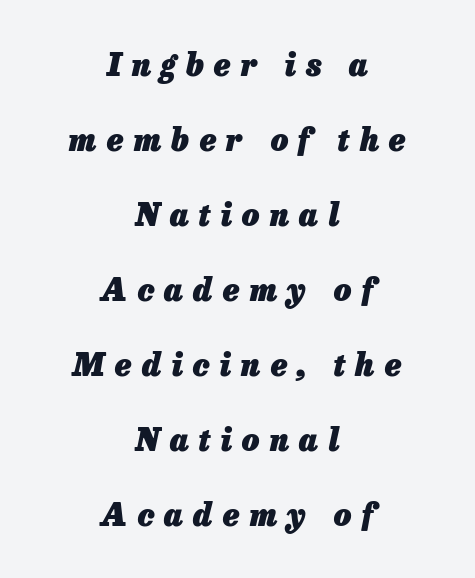
The image shows 31 px heavy type, italic (leaning right); set centered, loose line spacing (2.42x), unusually wide letter spacing (+0.32 em), not underlined; low stroke contrast and a medium x-height.
